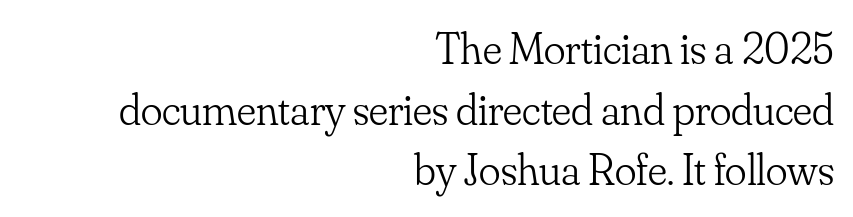
The image shows 45 px light serif type, upright; set right-aligned, normal line spacing (1.35x), normal letter spacing, not underlined; low stroke contrast and a small x-height.
